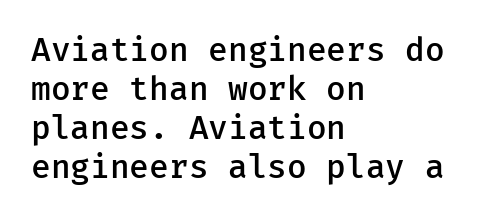
The image shows 32 px semibold sans-serif type, upright, monospaced; set left-aligned, line spacing 1.22x, normal letter spacing, not underlined; low stroke contrast and a medium x-height.
